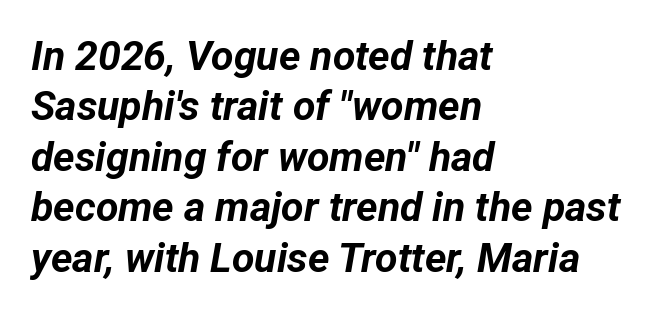
Q: Is the text bold? A: Yes.
Q: Is the text italic (slanted)? A: Yes, it leans right by about 12 degrees.
Q: Is the text underlined? A: No.
Q: How is the paragraph aligned? A: Left-aligned.
Q: Is the spacing between letters normal or unusually wide? A: Normal.
Q: Width (condensed, normal, or wide)? A: Normal.
Q: Stroke contrast? A: Low.
Q: x-height? A: Medium.
Q: Monospaced? A: No.
